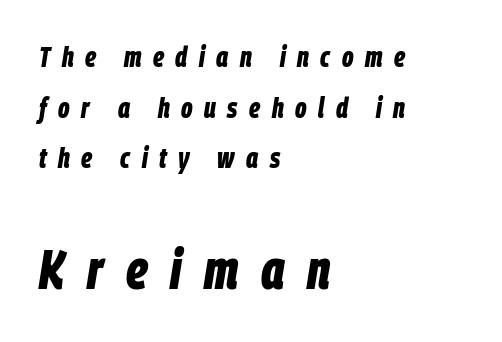
Quick note: italic. The later block is typeset at a bigger size than the earlier block. The setting favours the left margin, as ordinary paragraphs usually do. Do the characters align in a grid? No, the font is proportional. Descender tails drop into unmarked territory.
